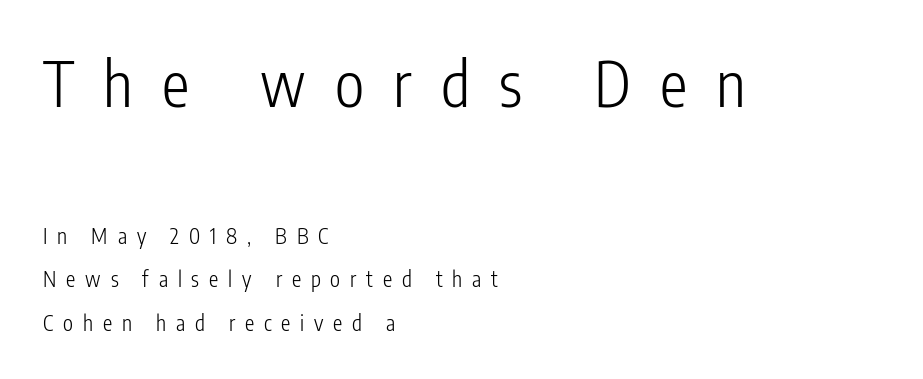
{"serif": "no", "italic": "no", "bold": "no", "weight": "light", "width": "condensed", "stroke_contrast": "low", "x_height": "medium", "monospaced": "no", "underline": "no", "align": "left", "line_spacing": "loose", "line_spacing_ratio": 2.08, "letter_spacing": "wide", "letter_spacing_em": 0.47, "larger_block": "first", "size_ratio": 2.95, "glyph_px": 62}
